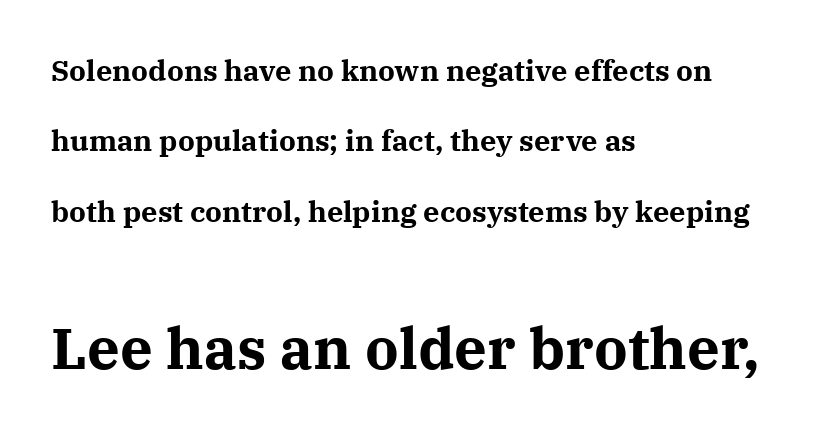
{"serif": "yes", "italic": "no", "bold": "yes", "weight": "bold", "width": "normal", "stroke_contrast": "medium", "x_height": "medium", "monospaced": "no", "underline": "no", "align": "left", "line_spacing": "loose", "line_spacing_ratio": 2.43, "letter_spacing": "normal", "letter_spacing_em": 0.0, "larger_block": "second", "size_ratio": 2.0, "glyph_px": 58}
